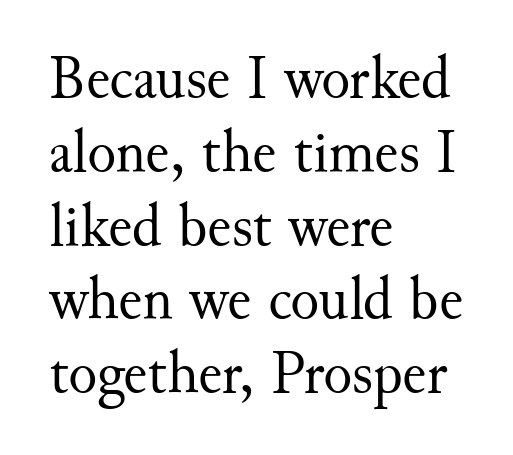
The image shows 60 px regular-weight serif type, upright; set left-aligned, line spacing 1.23x, normal letter spacing, not underlined; medium stroke contrast and a small x-height.
